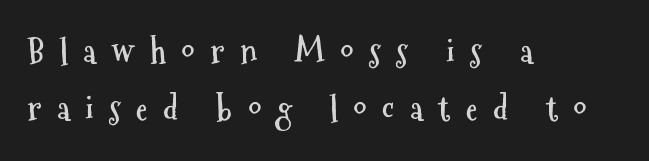
Left-aligned paragraph, ragged on the right. You could not count columns in this text — the font is proportionally spaced. If you drew a line through each stem, it would be perfectly vertical. Look at the tracking — it's clearly loosened, letters drifting apart.
